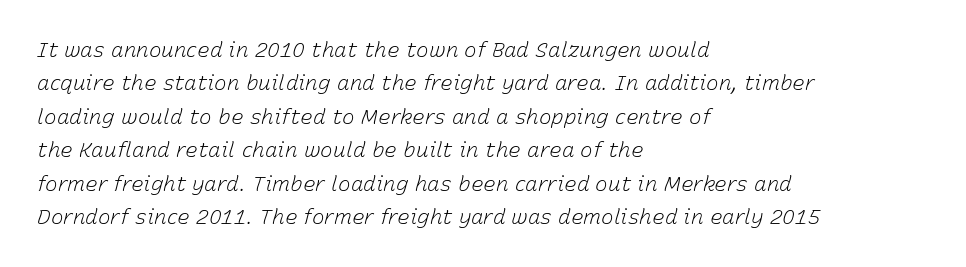
{"italic": "yes", "lean": "right", "slant_degrees": 15, "bold": "no", "underline": "no", "align": "left", "line_spacing": "normal", "line_spacing_ratio": 1.59, "letter_spacing": "normal", "letter_spacing_em": 0.0, "glyph_px": 21}
